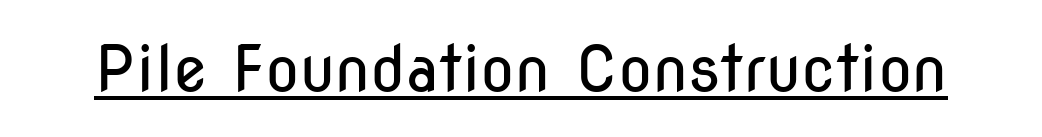
Are there feet on the stems? There aren't — it's a sans. The words here are underlined. On a weight scale, this lands at 450 or below. No extra tracking has been applied to these lines.
